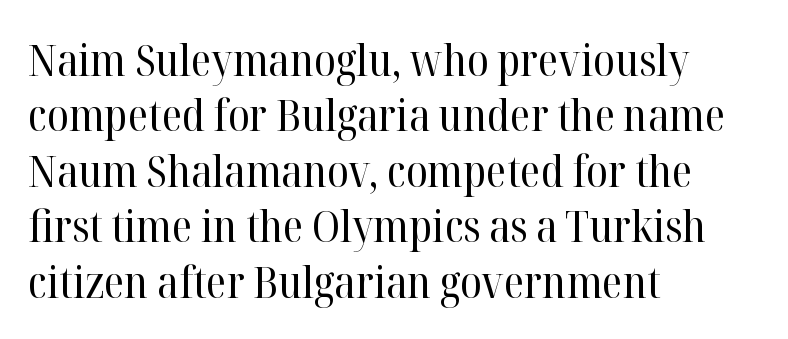
Note the varied advance widths — an 'i' is clearly narrower than an 'm'. Where is the straight margin? On the left. Unlike italic type, these characters show no tilt at all. No extra tracking has been applied to these lines.
